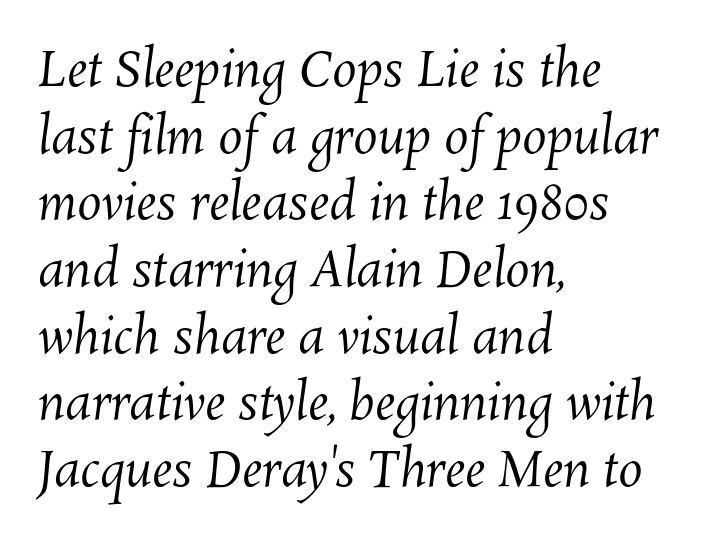
{"bold": "no", "weight": "regular", "width": "normal", "stroke_contrast": "medium", "x_height": "medium", "monospaced": "no", "underline": "no", "align": "left", "line_spacing": "normal", "line_spacing_ratio": 1.36, "letter_spacing": "normal", "letter_spacing_em": 0.0, "glyph_px": 49}
